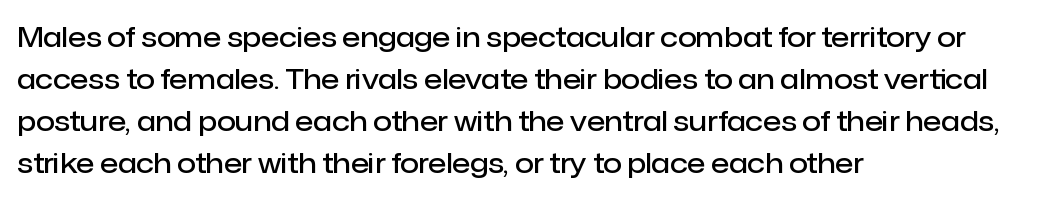
Has an underline been added? It has not. Look at the stroke-to-counter ratio: somewhat heavy, a semibold. Style check: upright. The letterforms sit shoulder to shoulder at normal distance. The paragraph has a hard left edge and a soft right edge.
